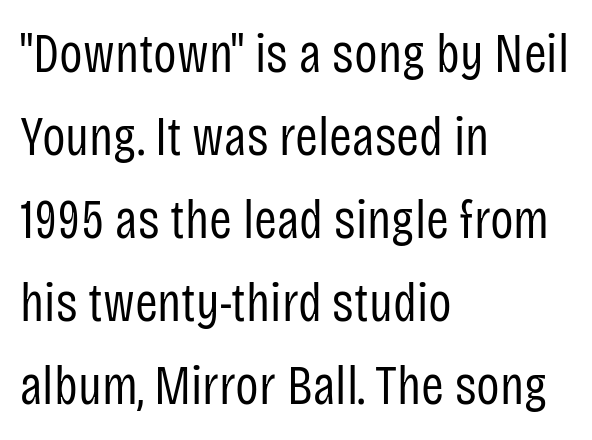
Proportional: the letters do not fall into vertical columns. Quick note: interline space is typical. Each stroke keeps to a modest, everyday thickness or less. Spacing between characters is what you'd get straight out of the box. The font's upright variant was chosen for this text. The characters display no serif detailing; their extremities are plain.
